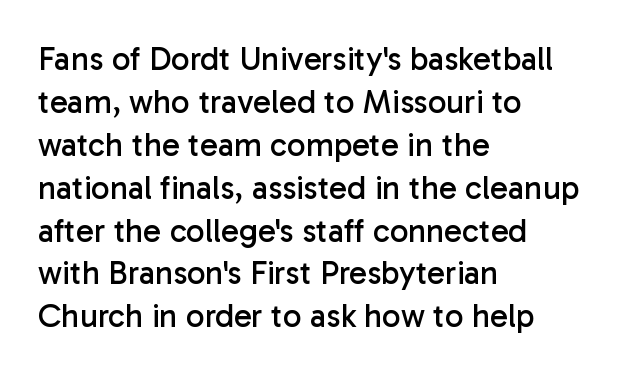
The image shows 33 px regular-weight sans-serif type, upright; set left-aligned, normal line spacing (1.3x), normal letter spacing, not underlined; low stroke contrast and a medium x-height.
